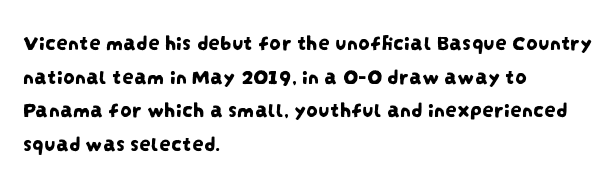
Q: Is the text underlined? A: No.
Q: How is the paragraph aligned? A: Left-aligned.
Q: Is the spacing between letters normal or unusually wide? A: Normal.
Q: Is the spacing between lines tight, normal or loose? A: Normal.
